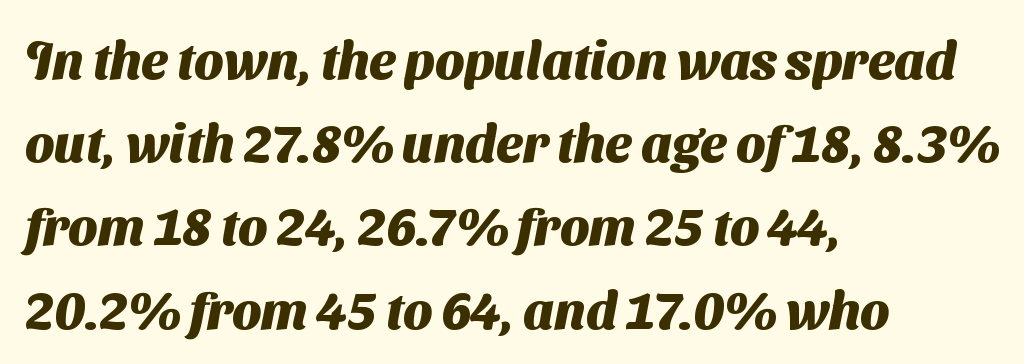
The image shows 52 px heavy sans-serif type; set left-aligned, normal line spacing (1.6x), normal letter spacing, not underlined; medium stroke contrast and a medium x-height.
